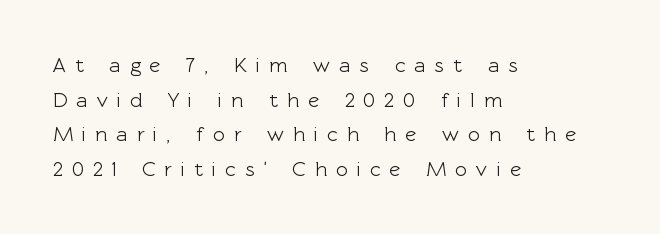
Q: Is the text italic (slanted)? A: No, it is upright.
Q: Is the text underlined? A: No.
Q: How is the paragraph aligned? A: Left-aligned.
Q: Is the spacing between letters normal or unusually wide? A: Unusually wide.
Q: Is the spacing between lines tight, normal or loose? A: Normal.
